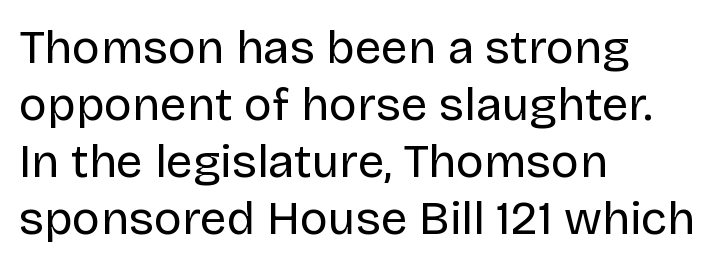
Each letter keeps its own natural width here, so spacing adapts to shape. These glyphs show unthickened strokes, regular width or finer. Quick note: not italic, upright. Tracking value appears to be zero — textbook default spacing. The type family on display is of the sans-serif kind. If you drew a ruler down the left edge, every line would touch it.
